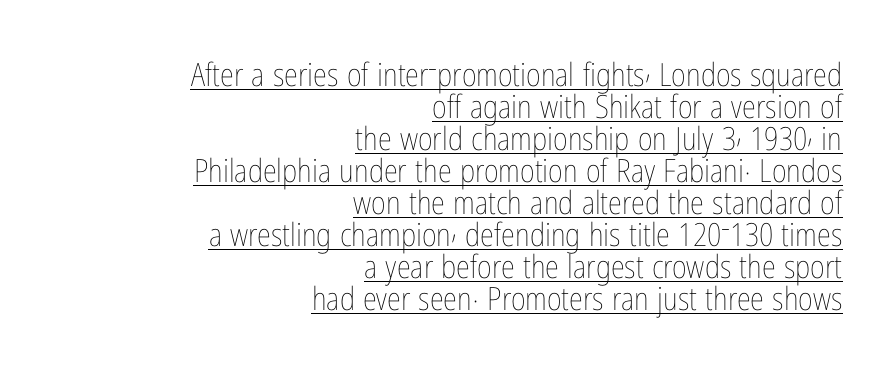
Q: Is the text bold? A: No.
Q: Is the text italic (slanted)? A: No, it is upright.
Q: Is the text underlined? A: Yes.
Q: How is the paragraph aligned? A: Right-aligned.
Q: Is the spacing between letters normal or unusually wide? A: Normal.
Q: Is the spacing between lines tight, normal or loose? A: Tight.
Q: Width (condensed, normal, or wide)? A: Condensed.
Q: Stroke contrast? A: Low.
Q: x-height? A: Medium.
Q: Monospaced? A: No.
